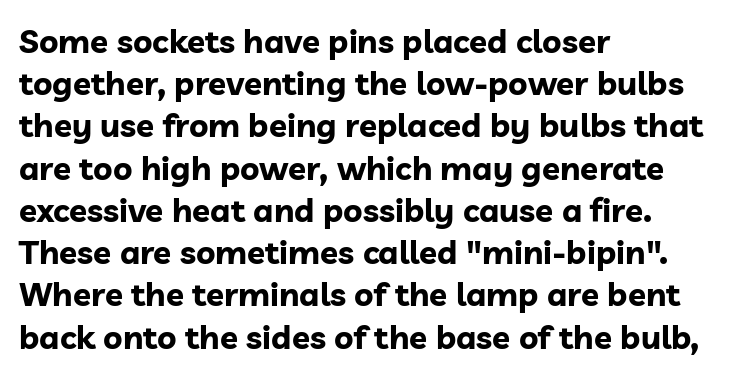
The characters look thick and weighty, a clear bold. The face used here is proportionally spaced, like ordinary book or web type. Posture: straight, roman, zero tilt. Observe the absence of serifs on each vertical stroke in this sample.
